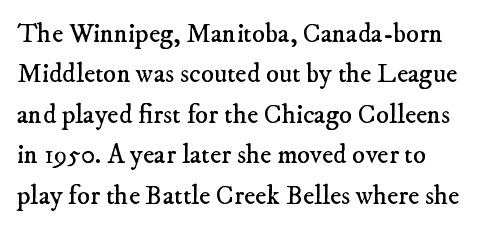
The image shows 27 px text type; set normal line spacing (1.5x), normal letter spacing, not underlined.
